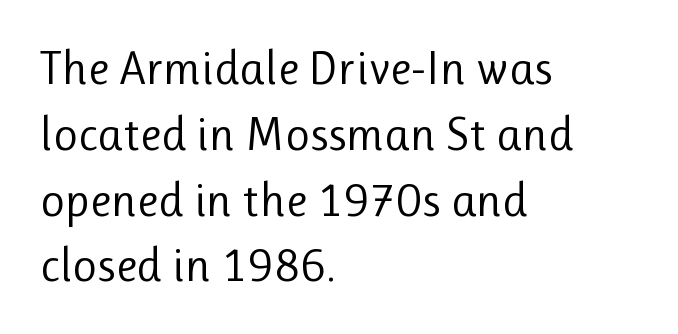
Only glyphs here, with clear space below each row. Proportional: the letters do not fall into vertical columns. Compared with a typical body face, this is equally light or lighter still. Casual observation: everything's shoved over to the left. Notice how the stems are strictly vertical — no italics here. Is this a sans? Yes — the strokes have no serifs.
